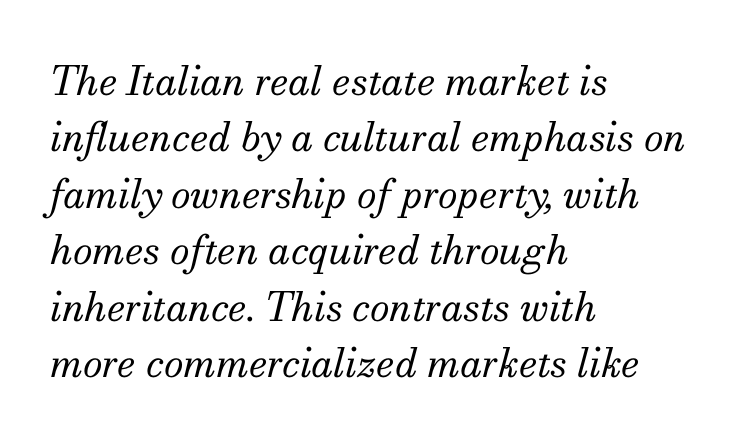
The image shows 40 px regular-weight serif type, italic (leaning right); set left-aligned, normal line spacing (1.41x), normal letter spacing, not underlined; medium stroke contrast and a small x-height.
